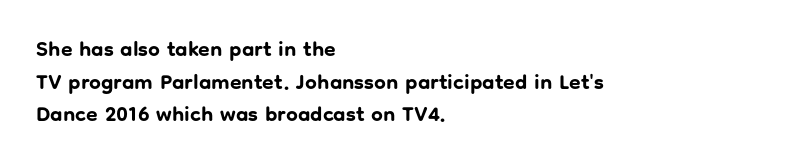
The image shows 21 px bold type, upright; set left-aligned, normal line spacing (1.55x), normal letter spacing, not underlined.
